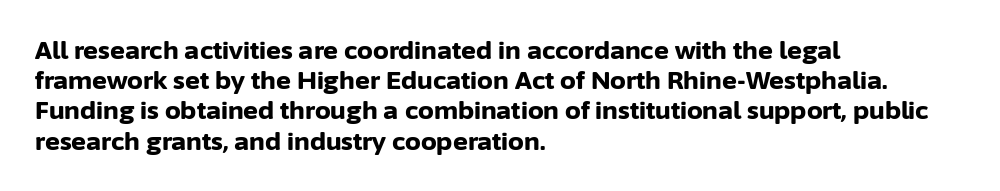
{"italic": "no", "bold": "yes", "underline": "no", "align": "left", "line_spacing_ratio": 1.21, "letter_spacing": "normal", "letter_spacing_em": 0.0, "glyph_px": 25}
